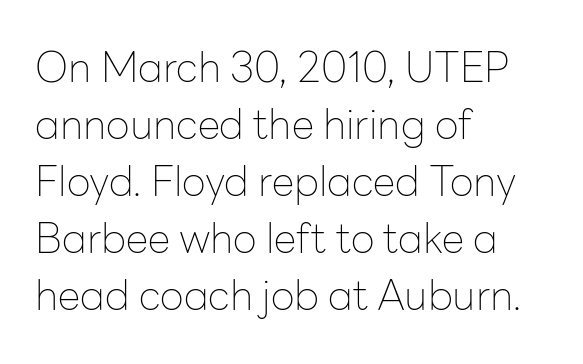
The image shows 41 px thin sans-serif type, upright; set left-aligned, normal line spacing (1.39x), normal letter spacing, not underlined; low stroke contrast and a medium x-height.
